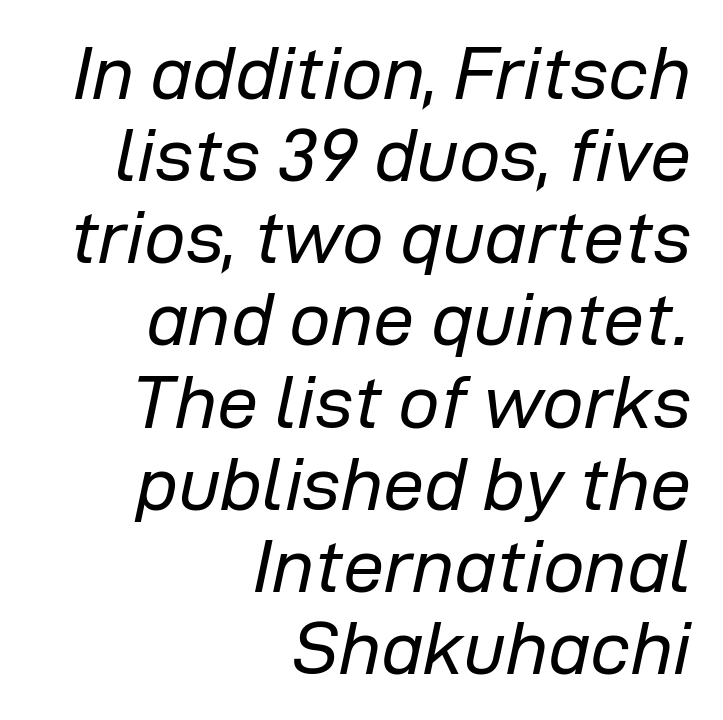
The image shows 74 px regular-weight type, italic (leaning right); set right-aligned, tight line spacing (1.11x), normal letter spacing, not underlined; low stroke contrast and a medium x-height.
